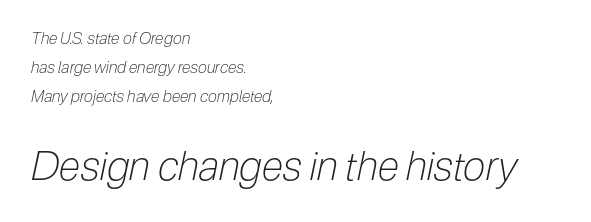
Short note: letters normally spaced. The strokes are not fattened; the text isn't bold. Horizontally, the lines are justified to the leading edge only. Whoever set this made the second block the dominant, larger element. The face used here has a pronounced slope to its letters. The face used here is proportionally spaced, like ordinary book or web type.
